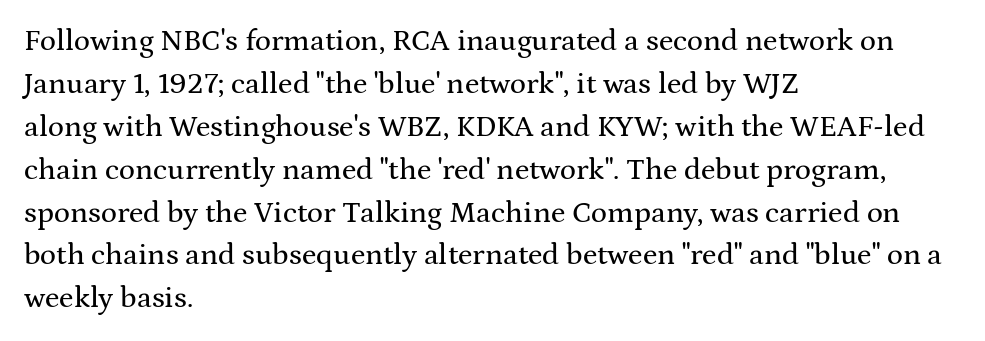
{"serif": "yes", "italic": "no", "width": "wide", "stroke_contrast": "medium", "x_height": "medium", "monospaced": "no", "underline": "no", "align": "left", "line_spacing": "normal", "line_spacing_ratio": 1.43, "letter_spacing": "normal", "letter_spacing_em": 0.0, "glyph_px": 30}
